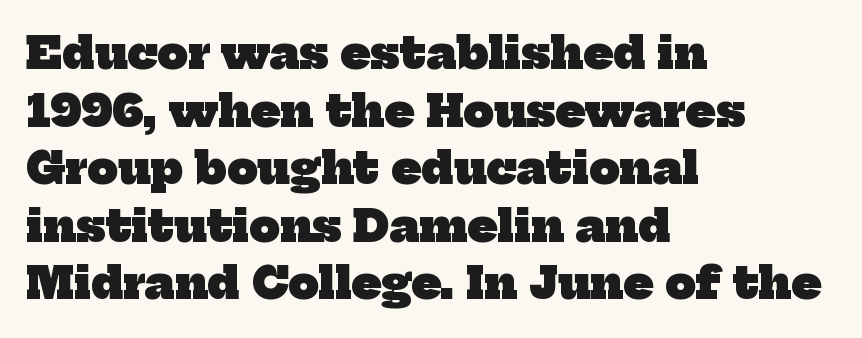
{"serif": "yes", "bold": "yes", "weight": "heavy", "width": "normal", "stroke_contrast": "low", "x_height": "medium", "monospaced": "no", "underline": "no", "align": "left", "line_spacing": "normal", "line_spacing_ratio": 1.34, "letter_spacing": "normal", "letter_spacing_em": 0.0, "glyph_px": 43}
